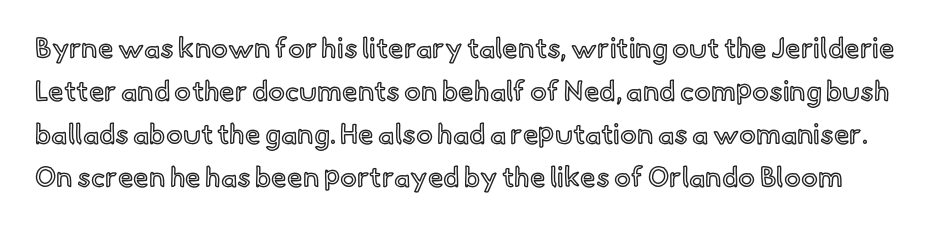
The image shows 28 px text type, upright; set normal line spacing (1.54x), normal letter spacing, not underlined; a small x-height.
